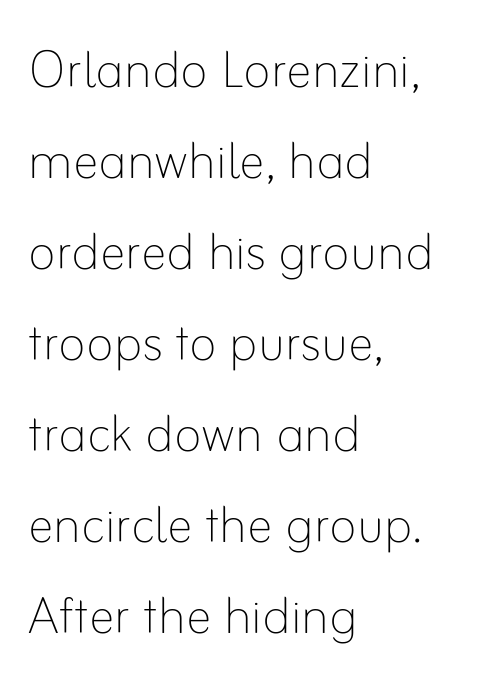
Nothing heavy about these letters — not bold at all. You could not count columns in this text — the font is proportionally spaced. The paragraph shown leans on its left margin. Honestly, the row spacing looks completely unremarkable.
